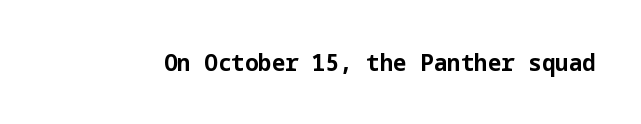
Q: Is the text bold? A: Yes.
Q: Is the text italic (slanted)? A: No, it is upright.
Q: Is the text underlined? A: No.
Q: Is the spacing between letters normal or unusually wide? A: Normal.
